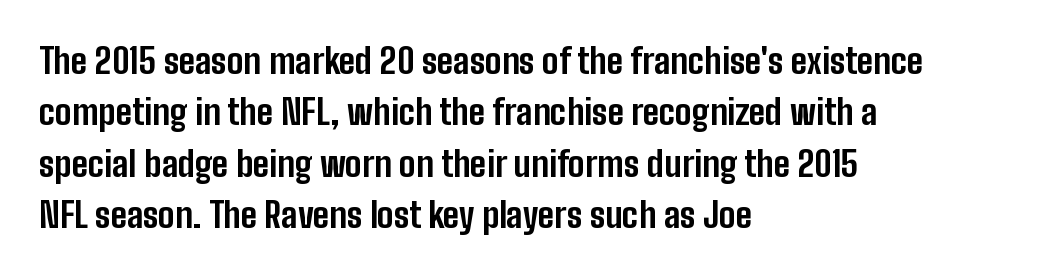
Q: Is the text bold? A: Yes.
Q: Is the text italic (slanted)? A: No, it is upright.
Q: Is the typeface a serif or a sans-serif typeface? A: Sans-serif.
Q: Is the text underlined? A: No.
Q: How is the paragraph aligned? A: Left-aligned.
Q: Is the spacing between letters normal or unusually wide? A: Normal.
Q: Is the spacing between lines tight, normal or loose? A: Normal.
Q: Width (condensed, normal, or wide)? A: Condensed.
Q: Stroke contrast? A: Low.
Q: x-height? A: Medium.
Q: Monospaced? A: No.
